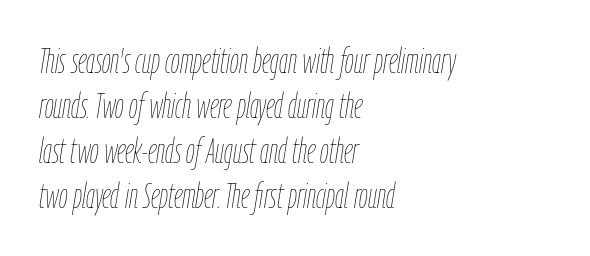
{"italic": "yes", "lean": "right", "slant_degrees": 9, "bold": "no", "weight": "thin", "width": "condensed", "stroke_contrast": "low", "x_height": "medium", "monospaced": "no", "underline": "no", "align": "left", "line_spacing": "normal", "line_spacing_ratio": 1.29, "letter_spacing": "normal", "letter_spacing_em": 0.0, "glyph_px": 35}
